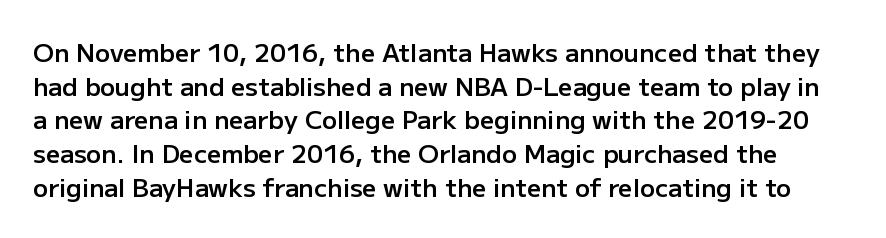
The image shows 25 px text type, upright; set normal line spacing (1.35x), normal letter spacing, not underlined.
